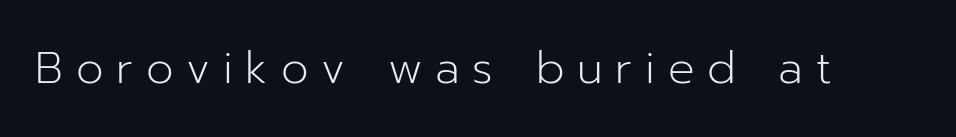
Q: Is the text bold? A: No.
Q: Is the text italic (slanted)? A: No, it is upright.
Q: Is the typeface a serif or a sans-serif typeface? A: Sans-serif.
Q: Is the text underlined? A: No.
Q: Is the spacing between letters normal or unusually wide? A: Unusually wide.
Q: Width (condensed, normal, or wide)? A: Normal.
Q: Stroke contrast? A: Low.
Q: x-height? A: Medium.
Q: Monospaced? A: No.
